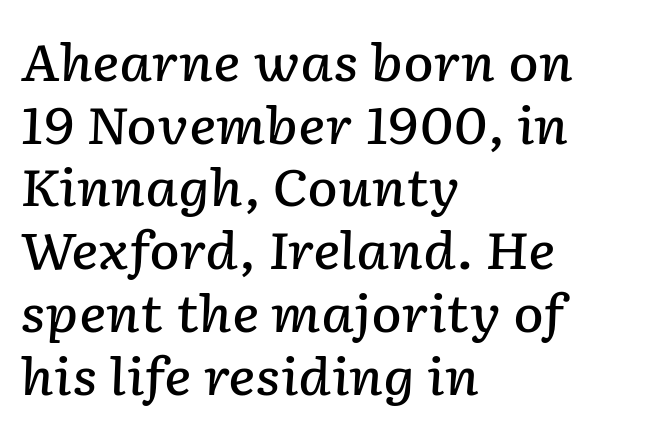
A typesetter would mark this as italic. The strokes are fattened partway — semibold, not bold. Type without underlining. Alignment: flush left. Short note: letters normally spaced. Think of a printed novel: that variable character pitch is what you see here.
